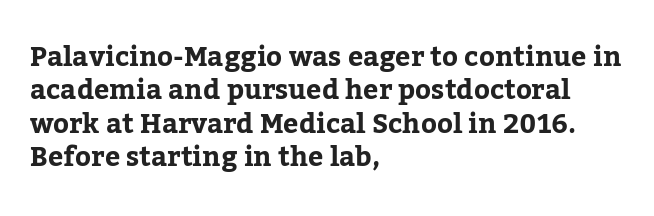
There is no visible air inserted between adjacent glyphs. Compared with a centered layout, this one pins lines to the left instead. The strokes are fattened all the way to bold. A typesetter would mark this as roman, not italic. The words here are not underlined.
